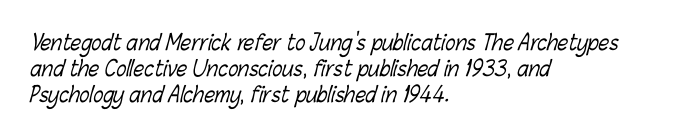
The image shows 21 px text type; set left-aligned, line spacing 1.24x, normal letter spacing, not underlined.
